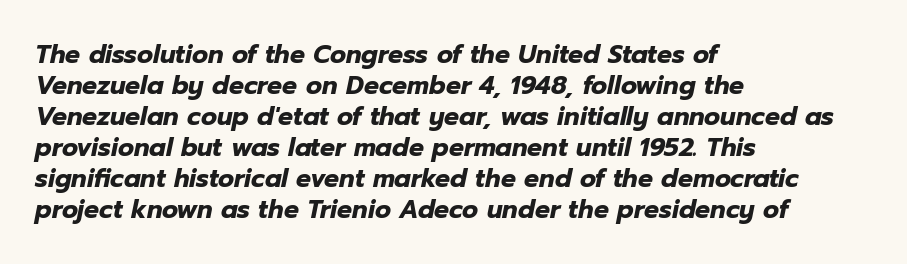
Thick stems and heavy bowls — unmistakably bold. Glance below the letters and you will spot only blank space. Default kerning and tracking; the words read as compact shapes. Posture: slanted. The typesetter chose a ragged-right arrangement here.
